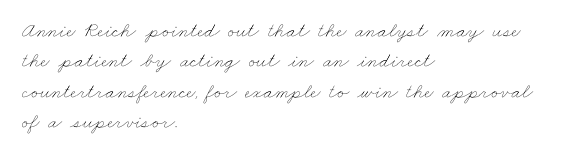
In terms of leading, this rendering sits right in the middle. The gaps between neighbouring characters are ordinary and unremarkable. Does the copy run flush right? No — it runs flush left. Anything drawn beneath the words? Only blank space. A light-to-regular cut is what we see here.
